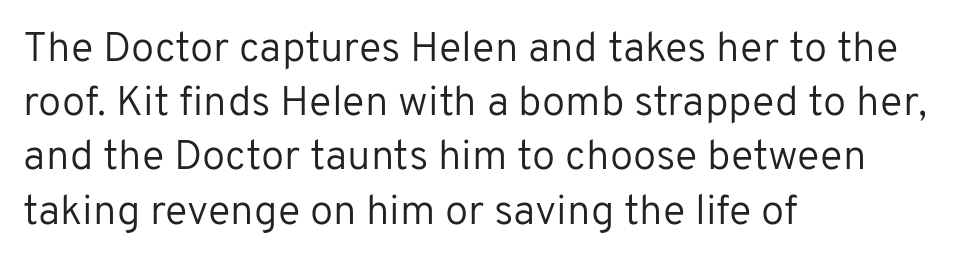
The image shows 42 px regular-weight sans-serif type, upright; set left-aligned, normal line spacing (1.29x), normal letter spacing, not underlined; low stroke contrast and a medium x-height.
